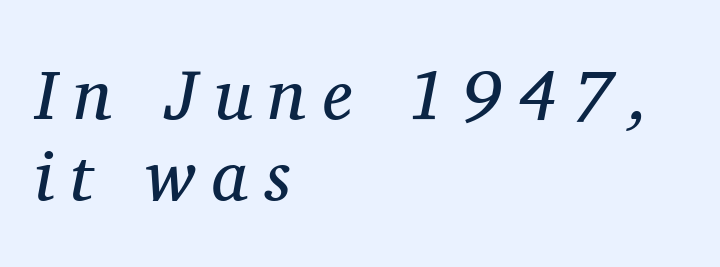
{"serif": "yes", "italic": "yes", "lean": "right", "slant_degrees": 11, "bold": "no", "weight": "regular", "width": "normal", "stroke_contrast": "medium", "x_height": "medium", "monospaced": "no", "underline": "no", "align": "left", "line_spacing_ratio": 1.16, "letter_spacing": "wide", "letter_spacing_em": 0.24, "glyph_px": 70}
